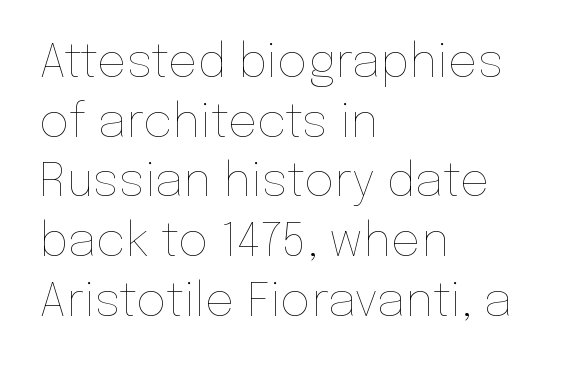
{"italic": "no", "bold": "no", "weight": "thin", "width": "normal", "stroke_contrast": "low", "x_height": "medium", "monospaced": "no", "underline": "no", "align": "left", "line_spacing": "normal", "line_spacing_ratio": 1.27, "letter_spacing": "normal", "letter_spacing_em": 0.0, "glyph_px": 47}
